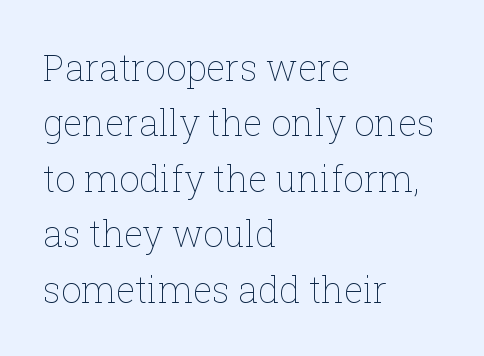
Q: Is the text bold? A: No.
Q: Is the text italic (slanted)? A: No, it is upright.
Q: Is the text underlined? A: No.
Q: How is the paragraph aligned? A: Left-aligned.
Q: Is the spacing between letters normal or unusually wide? A: Normal.
Q: Is the spacing between lines tight, normal or loose? A: Normal.
Q: Width (condensed, normal, or wide)? A: Normal.
Q: Stroke contrast? A: Low.
Q: x-height? A: Medium.
Q: Monospaced? A: No.
